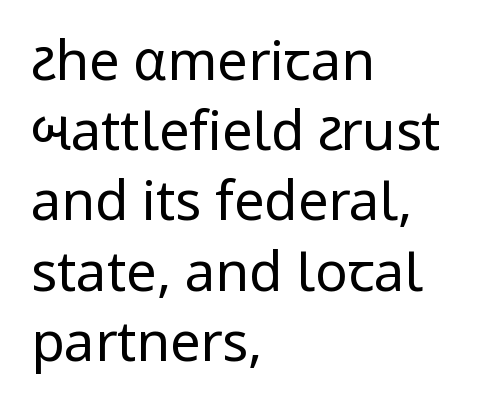
Q: Is the text bold? A: No.
Q: Is the text italic (slanted)? A: No, it is upright.
Q: Is the typeface a serif or a sans-serif typeface? A: Sans-serif.
Q: Is the text underlined? A: No.
Q: How is the paragraph aligned? A: Left-aligned.
Q: Is the spacing between letters normal or unusually wide? A: Normal.
Q: Is the spacing between lines tight, normal or loose? A: Normal.
Q: Width (condensed, normal, or wide)? A: Normal.
Q: Stroke contrast? A: Low.
Q: x-height? A: Medium.
Q: Monospaced? A: No.
